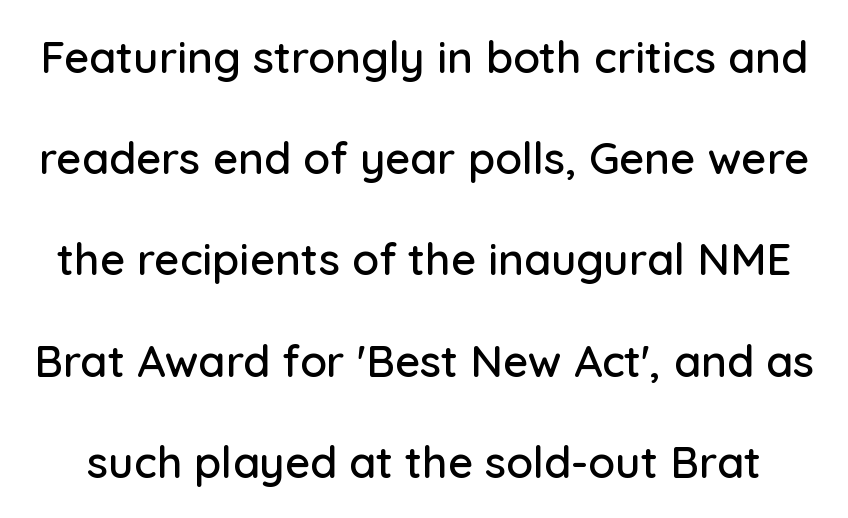
The image shows 44 px sans-serif type, upright; set loose line spacing (2.3x), normal letter spacing, not underlined; low stroke contrast and a medium x-height.
